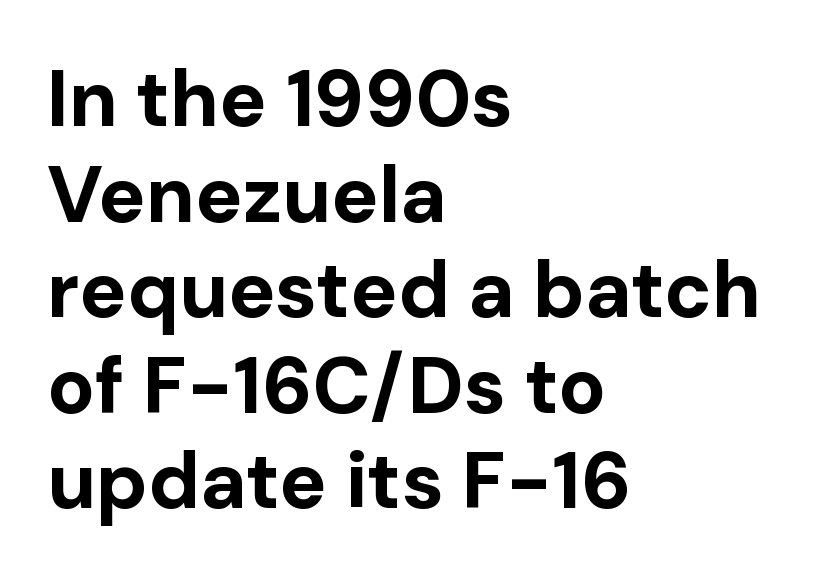
The image shows 79 px bold sans-serif type, upright; set left-aligned, line spacing 1.21x, normal letter spacing, not underlined; low stroke contrast and a medium x-height.
